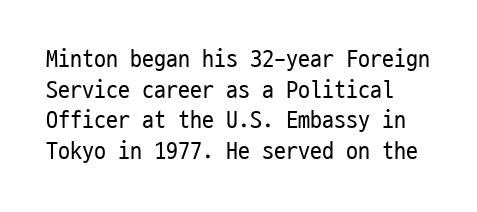
Q: Is the text bold? A: No.
Q: Is the text italic (slanted)? A: No, it is upright.
Q: Is the text underlined? A: No.
Q: Is the spacing between letters normal or unusually wide? A: Normal.
Q: Is the spacing between lines tight, normal or loose? A: Normal.
